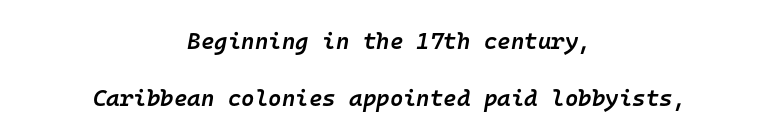
Q: Is the text bold? A: Semi-bold.
Q: Is the text italic (slanted)? A: Yes, it leans right by about 10 degrees.
Q: Is the text underlined? A: No.
Q: How is the paragraph aligned? A: Centered.
Q: Is the spacing between letters normal or unusually wide? A: Normal.
Q: Is the spacing between lines tight, normal or loose? A: Loose.
